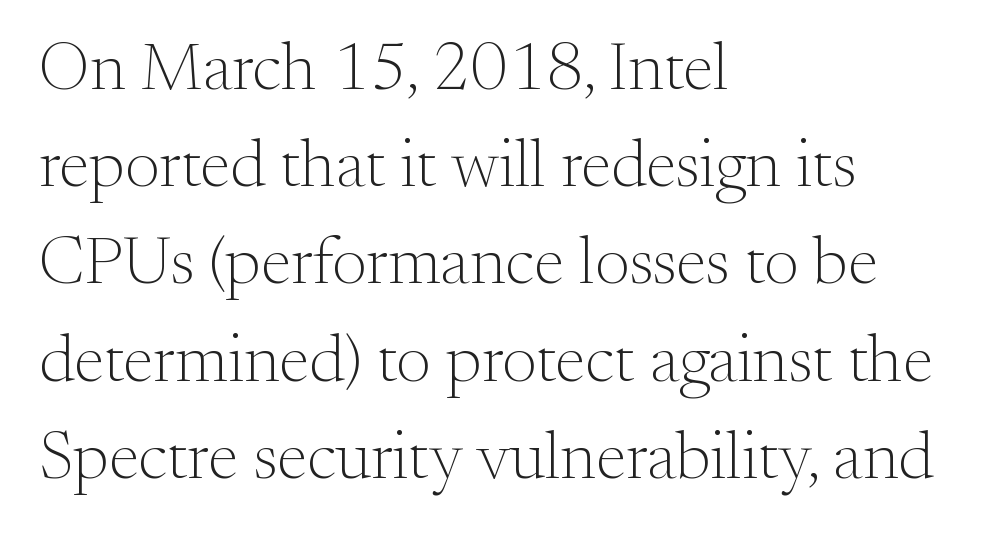
No italicization has been applied; the sample stays upright. Is the stroke heavy? The answer is a plain regular-or-lighter. Examine the stroke ends and you'll spot serifs. Spacing verdict: proportional, widths tailored to each character. Nobody drew a line under any word here.
